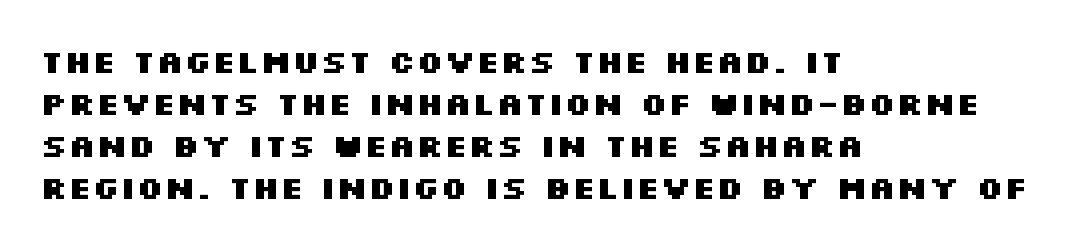
This sample keeps an unexceptional amount of space between lines. This is the regular roman posture of the typeface. The designer went with a sans here, leaving each stem footless. You'd pick this weight for a headline — it's a proper bold. You could not count columns in this text — the font is proportionally spaced. The compositor pushed each line to the left boundary.
